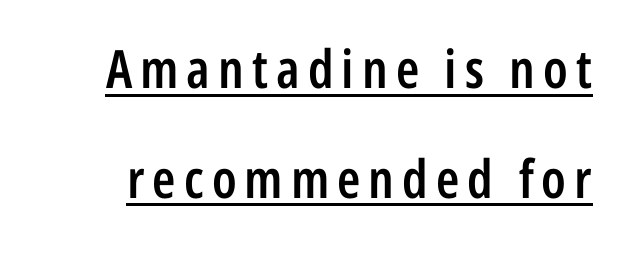
{"serif": "no", "italic": "no", "bold": "semi", "weight": "semibold", "width": "condensed", "stroke_contrast": "low", "x_height": "medium", "monospaced": "no", "underline": "yes", "line_spacing": "loose", "line_spacing_ratio": 2.07, "glyph_px": 53}
